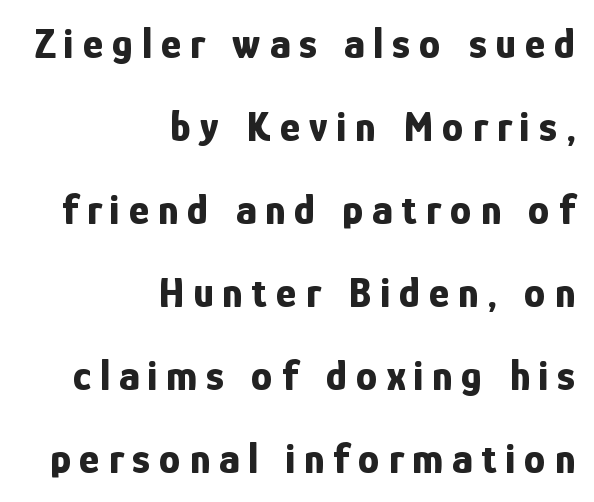
{"serif": "no", "italic": "no", "bold": "yes", "weight": "bold", "width": "condensed", "stroke_contrast": "low", "x_height": "medium", "monospaced": "no", "underline": "no", "align": "right", "line_spacing": "loose", "line_spacing_ratio": 1.93, "letter_spacing": "wide", "letter_spacing_em": 0.21, "glyph_px": 43}
